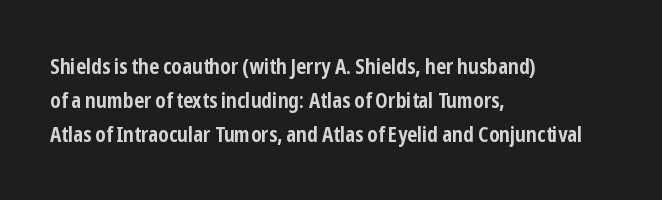
Q: Is the text bold? A: Yes.
Q: Is the text italic (slanted)? A: No, it is upright.
Q: Is the text underlined? A: No.
Q: How is the paragraph aligned? A: Left-aligned.
Q: Is the spacing between letters normal or unusually wide? A: Normal.
Q: Is the spacing between lines tight, normal or loose? A: Normal.
